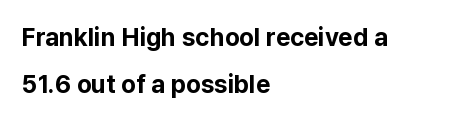
{"italic": "no", "bold": "yes", "underline": "no", "align": "left", "line_spacing": "loose", "line_spacing_ratio": 1.9, "letter_spacing": "normal", "letter_spacing_em": 0.0, "glyph_px": 25}
